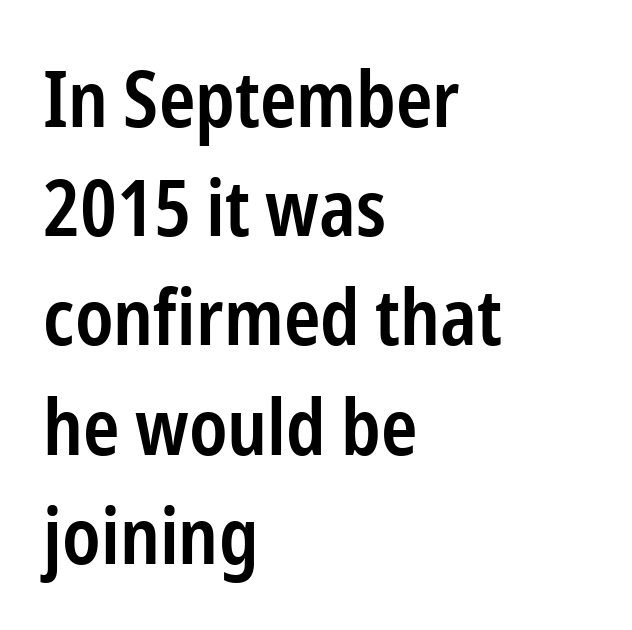
Q: Is the text bold? A: Semi-bold.
Q: Is the text italic (slanted)? A: No, it is upright.
Q: Is the typeface a serif or a sans-serif typeface? A: Sans-serif.
Q: Is the text underlined? A: No.
Q: How is the paragraph aligned? A: Left-aligned.
Q: Is the spacing between letters normal or unusually wide? A: Normal.
Q: Is the spacing between lines tight, normal or loose? A: Normal.
Q: Width (condensed, normal, or wide)? A: Condensed.
Q: Stroke contrast? A: Low.
Q: x-height? A: Medium.
Q: Monospaced? A: No.
